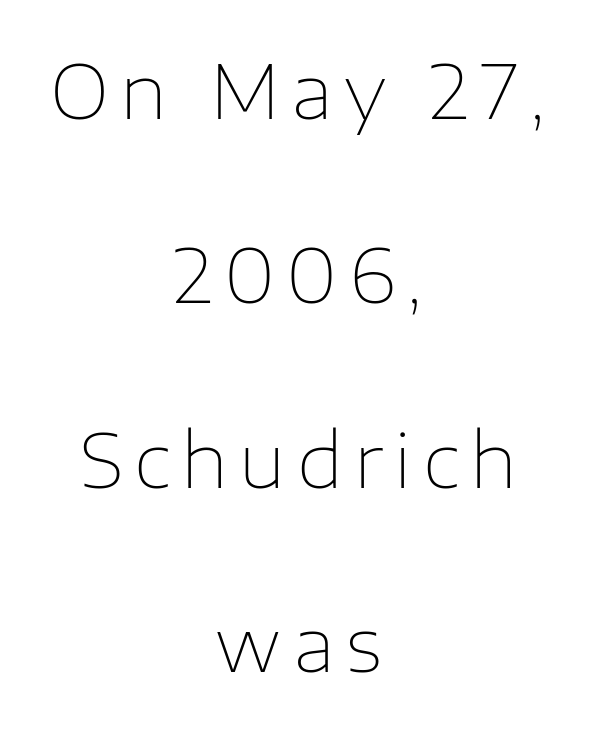
{"serif": "no", "italic": "no", "bold": "no", "weight": "thin", "width": "normal", "stroke_contrast": "low", "x_height": "medium", "monospaced": "no", "underline": "no", "align": "center", "line_spacing": "loose", "line_spacing_ratio": 2.46, "glyph_px": 75}
